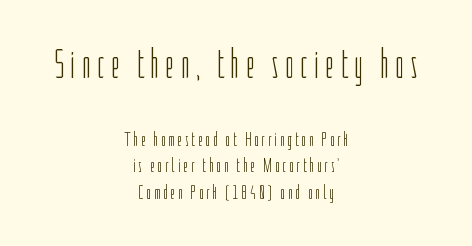
The image shows 41 px light, condensed sans-serif type, upright; set centered, normal line spacing (1.32x), not underlined; the first (top) block is 2.05x larger; low stroke contrast and a medium x-height.
